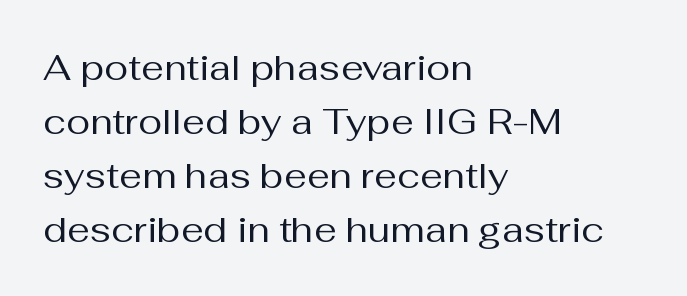
The image shows 36 px regular-weight sans-serif type, upright; set left-aligned, normal line spacing (1.5x), normal letter spacing, not underlined; medium stroke contrast and a medium x-height.
